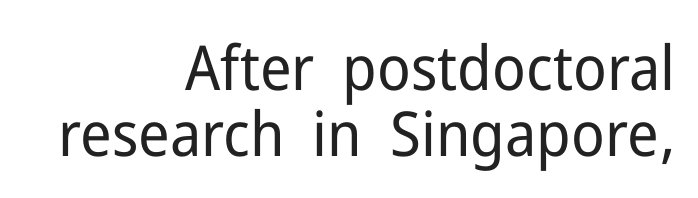
Q: Is the text bold? A: No.
Q: Is the text italic (slanted)? A: No, it is upright.
Q: Is the typeface a serif or a sans-serif typeface? A: Sans-serif.
Q: Is the text underlined? A: No.
Q: How is the paragraph aligned? A: Right-aligned.
Q: Is the spacing between letters normal or unusually wide? A: Normal.
Q: Is the spacing between lines tight, normal or loose? A: Tight.
Q: Width (condensed, normal, or wide)? A: Normal.
Q: Stroke contrast? A: Low.
Q: x-height? A: Medium.
Q: Monospaced? A: No.
